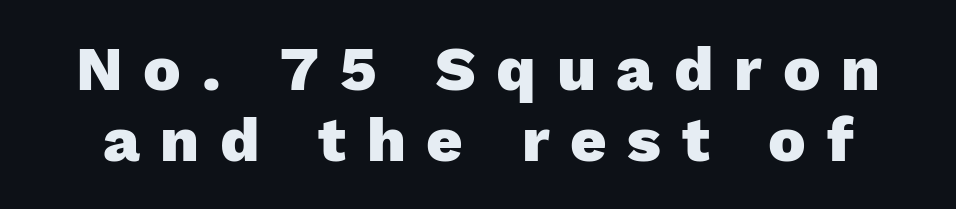
Each new line begins almost immediately beneath the previous one. These lines have a slow, spaced-out rhythm from letter to letter. The foot of each line stays bare and open. Is this a sans? Yes — the strokes have no serifs.
